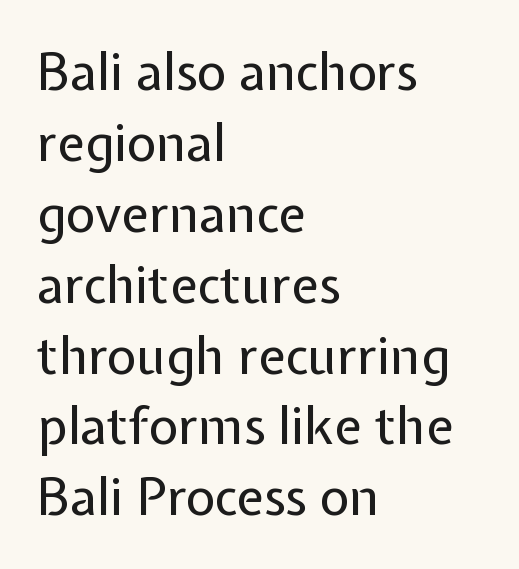
The image shows 51 px regular-weight sans-serif type, upright; set left-aligned, normal line spacing (1.39x), normal letter spacing, not underlined; low stroke contrast and a medium x-height.
